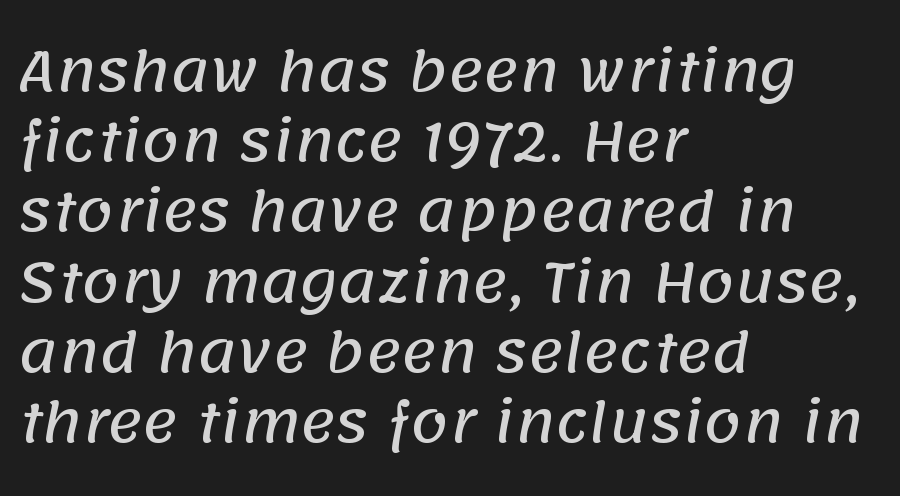
This rendering leaves character spacing at its baseline value. Does the type have serifs? No, each stem ends abruptly. The paragraph shown leans on its left margin. Regular leading.
